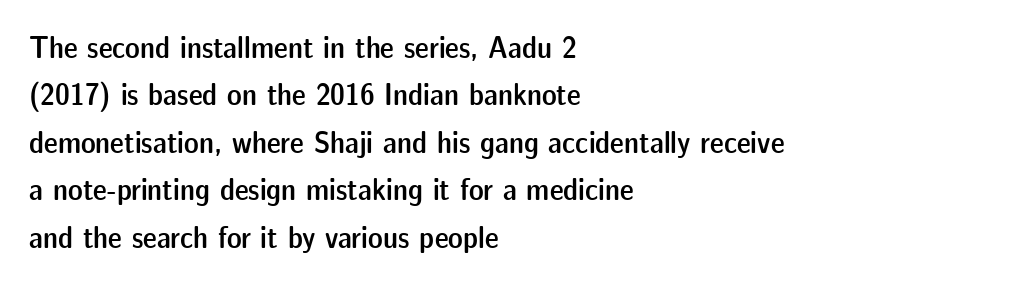
The image shows 31 px semibold sans-serif type, upright; set left-aligned, normal line spacing (1.53x), normal letter spacing, not underlined; low stroke contrast and a medium x-height.
